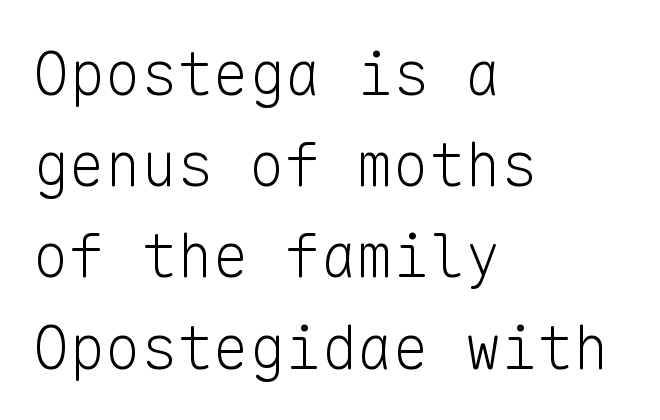
Q: Is the text bold? A: No.
Q: Is the text italic (slanted)? A: No, it is upright.
Q: Is the typeface a serif or a sans-serif typeface? A: Sans-serif.
Q: Is the text underlined? A: No.
Q: How is the paragraph aligned? A: Left-aligned.
Q: Is the spacing between letters normal or unusually wide? A: Normal.
Q: Is the spacing between lines tight, normal or loose? A: Normal.
Q: Width (condensed, normal, or wide)? A: Normal.
Q: Stroke contrast? A: Low.
Q: x-height? A: Medium.
Q: Monospaced? A: Yes.
